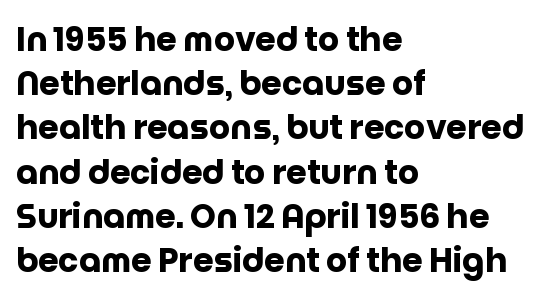
{"serif": "no", "italic": "no", "bold": "yes", "weight": "heavy", "width": "normal", "stroke_contrast": "low", "x_height": "large", "monospaced": "no", "underline": "no", "align": "left", "line_spacing": "normal", "line_spacing_ratio": 1.34, "letter_spacing": "normal", "letter_spacing_em": 0.0, "glyph_px": 33}
